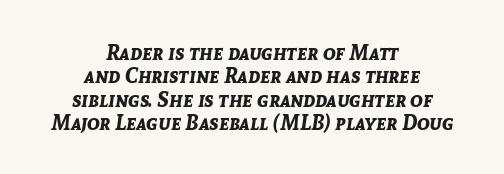
Each word holds together tightly as a unit, with standard inter-letter gaps. The rag falls on both sides of this text block equally. Characters are canted at an angle relative to the baseline's perpendicular. Bare-footed words on every line. The glyphs have the mass of a bold cut. Line spacing here is tight.
